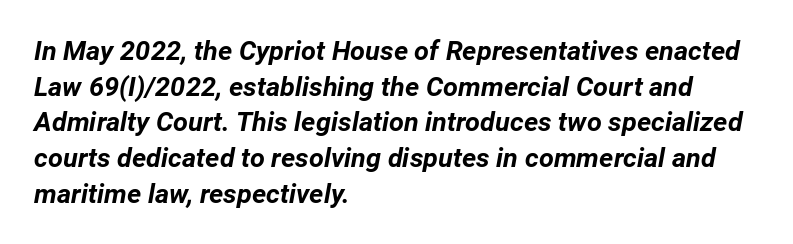
Compared with ordinary roman type, these characters are visibly tilted. Vertically, the passage feels balanced, rows spaced as you'd expect. If you drew a ruler down the left edge, every line would touch it. Typographic density is high because the face is bold. The specimen omits any rule beneath the text block's lines.
